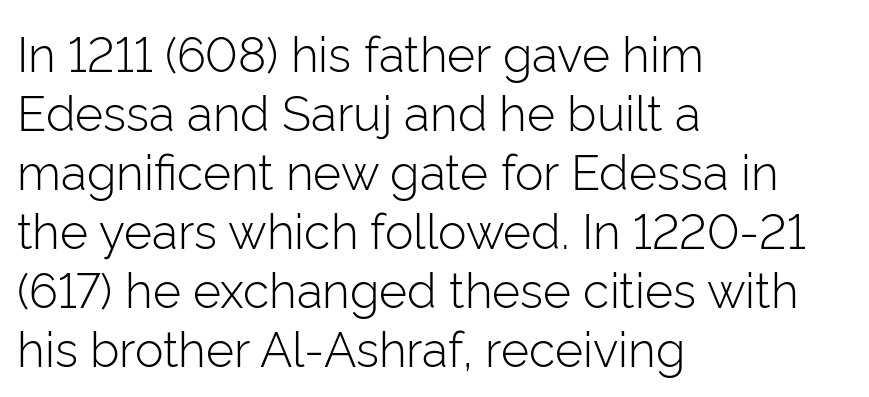
{"serif": "no", "italic": "no", "bold": "no", "weight": "light", "width": "normal", "stroke_contrast": "low", "x_height": "medium", "monospaced": "no", "underline": "no", "align": "left", "line_spacing_ratio": 1.23, "letter_spacing": "normal", "letter_spacing_em": 0.0, "glyph_px": 48}
